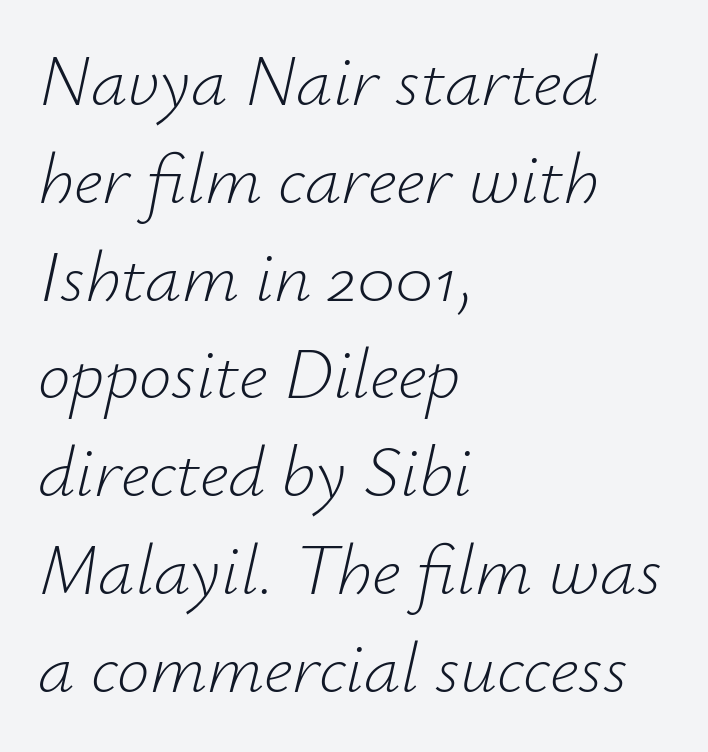
The line-height multiplier appears to be the usual default. Clear beneath every line of the passage. A typesetter would call this proportional, since set widths differ per character. Words appear dense and cohesive because spacing is normal. Tall strokes in this sample are angled rather than plumb.
